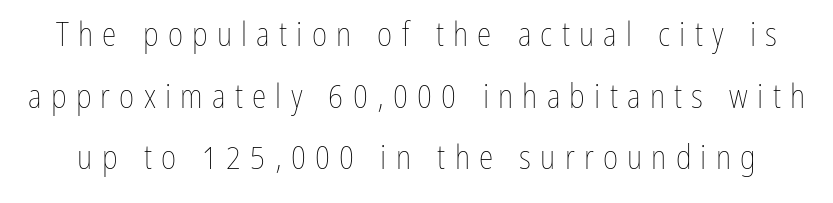
{"italic": "no", "bold": "no", "weight": "thin", "width": "condensed", "stroke_contrast": "low", "x_height": "medium", "monospaced": "no", "underline": "no", "line_spacing_ratio": 1.87, "letter_spacing": "wide", "letter_spacing_em": 0.28, "glyph_px": 33}
